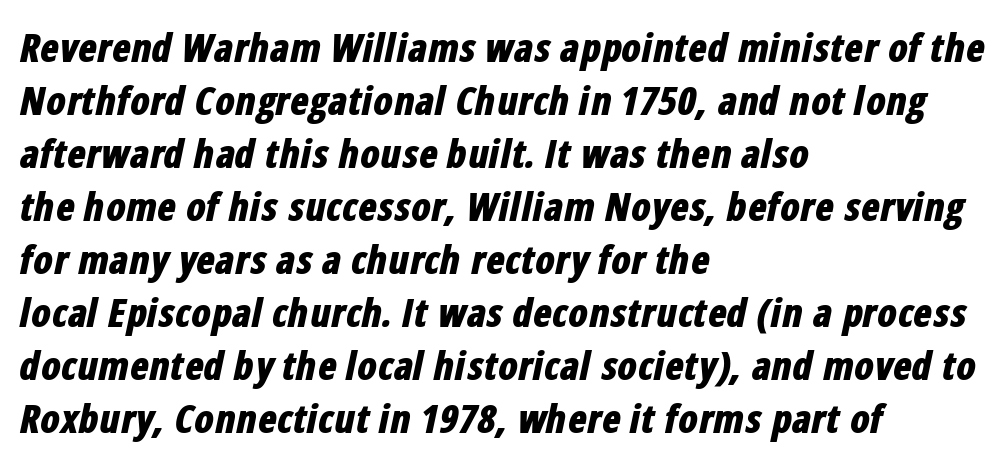
The type is set solid horizontally, with unmodified tracking. Descender tails drop into unmarked territory. Summary of vertical rhythm: regular, with standard interline spacing. Heft: maximum for text — a bold. Posture: slanted.
